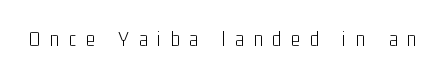
The image shows 21 px text type, upright; set unusually wide letter spacing (+0.47 em), not underlined.
